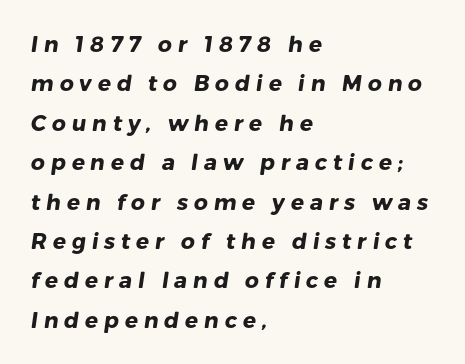
The image shows 22 px bold type; set left-aligned, line spacing 1.79x, unusually wide letter spacing (+0.26 em), not underlined.
